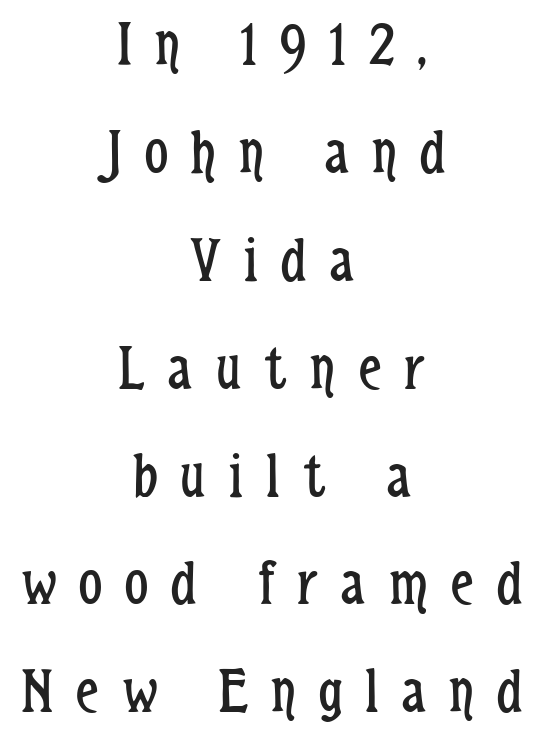
The image shows 65 px regular-weight, condensed sans-serif type, upright; set centered, normal line spacing (1.66x), unusually wide letter spacing (+0.36 em), not underlined; low stroke contrast and a medium x-height.
